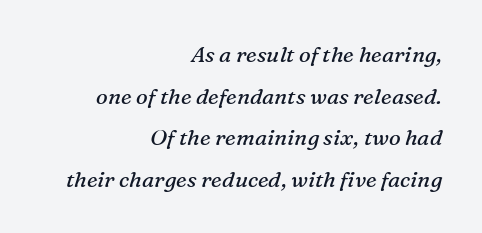
The space beneath each line is pristine and unruled. Letter spacing: default. Compared with ordinary roman type, these characters are visibly tilted. A flush-right, rag-left setting is used for this passage. Think standard paragraph weight, or any step lighter than that.
